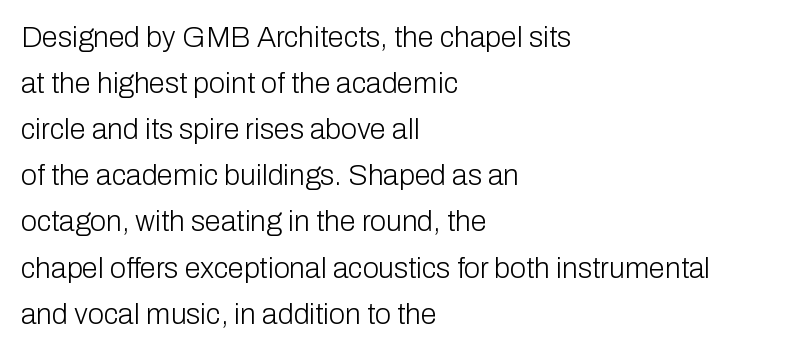
Q: Is the text bold? A: No.
Q: Is the text italic (slanted)? A: No, it is upright.
Q: Is the typeface a serif or a sans-serif typeface? A: Sans-serif.
Q: Is the text underlined? A: No.
Q: How is the paragraph aligned? A: Left-aligned.
Q: Is the spacing between letters normal or unusually wide? A: Normal.
Q: Is the spacing between lines tight, normal or loose? A: Normal.
Q: Width (condensed, normal, or wide)? A: Normal.
Q: Stroke contrast? A: Low.
Q: x-height? A: Medium.
Q: Monospaced? A: No.
